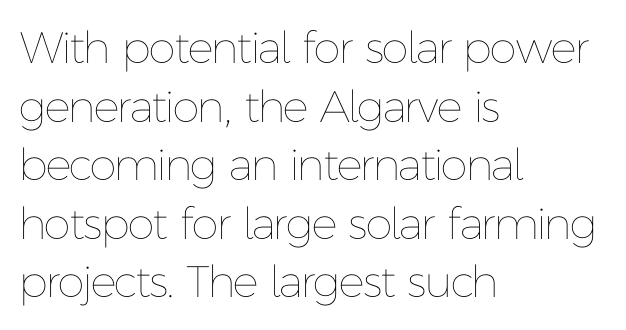
The image shows 44 px thin type, upright; set left-aligned, normal line spacing (1.33x), normal letter spacing, not underlined; low stroke contrast and a medium x-height.
